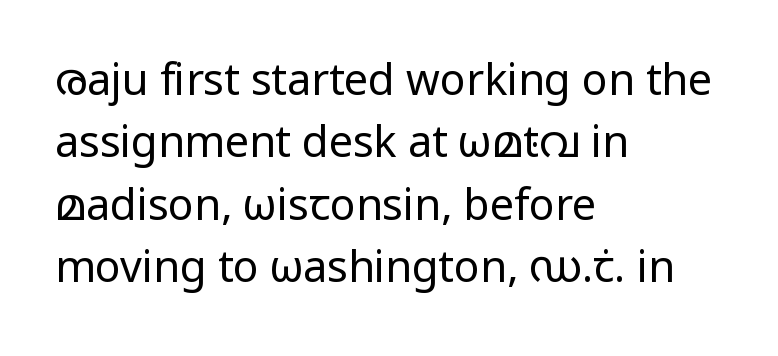
There is no visible air inserted between adjacent glyphs. When letters stand straight like this, we call the style roman or upright. Weight: regular or lighter. Students, observe: this is what conventionally led text looks like.
